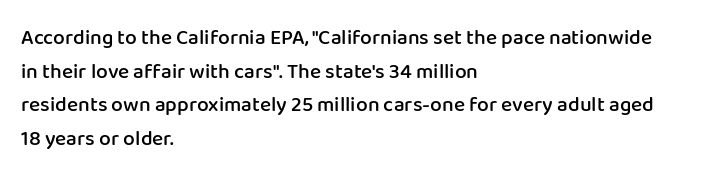
{"italic": "no", "bold": "semi", "underline": "no", "align": "left", "line_spacing": "normal", "line_spacing_ratio": 1.6, "letter_spacing": "normal", "letter_spacing_em": 0.0, "glyph_px": 21}
